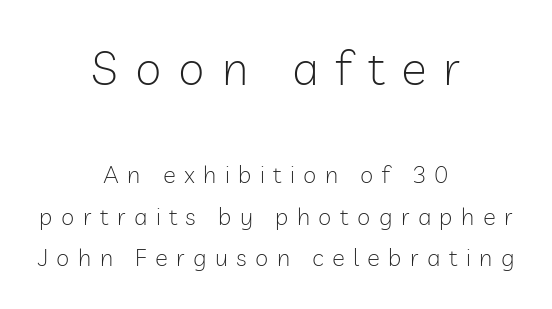
{"serif": "no", "italic": "no", "bold": "no", "weight": "light", "width": "normal", "stroke_contrast": "low", "x_height": "medium", "monospaced": "no", "underline": "no", "align": "center", "line_spacing_ratio": 1.74, "letter_spacing": "wide", "letter_spacing_em": 0.35, "larger_block": "first", "size_ratio": 2.0, "glyph_px": 48}
